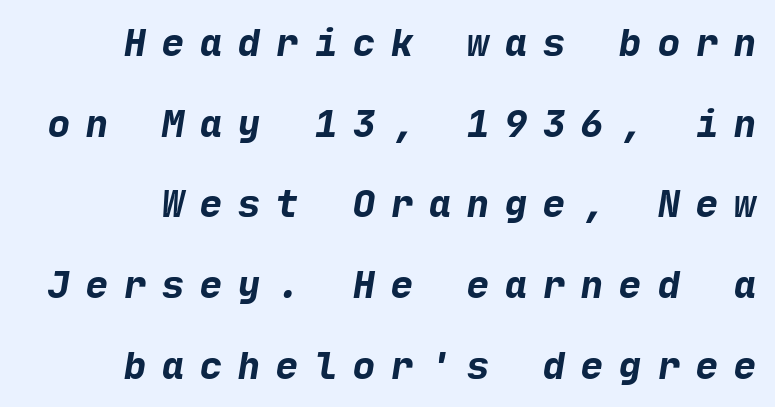
{"serif": "no", "bold": "yes", "weight": "bold", "width": "normal", "stroke_contrast": "low", "x_height": "medium", "underline": "no", "line_spacing": "loose", "line_spacing_ratio": 2.18, "letter_spacing": "wide", "letter_spacing_em": 0.43, "glyph_px": 37}
